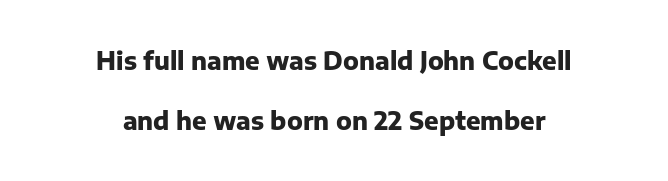
Q: Is the text bold? A: Yes.
Q: Is the text italic (slanted)? A: No, it is upright.
Q: Is the text underlined? A: No.
Q: How is the paragraph aligned? A: Centered.
Q: Is the spacing between letters normal or unusually wide? A: Normal.
Q: Is the spacing between lines tight, normal or loose? A: Loose.
